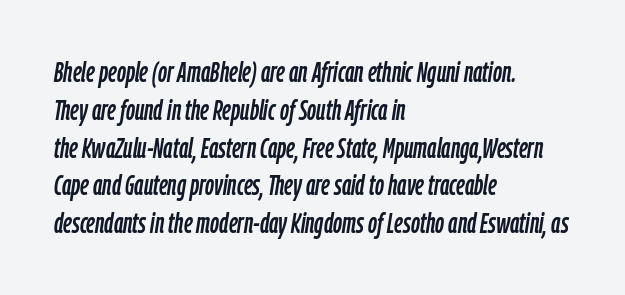
The image shows 28 px condensed type, italic (leaning right); set left-aligned, normal line spacing (1.35x), normal letter spacing, not underlined; low stroke contrast and a medium x-height.
